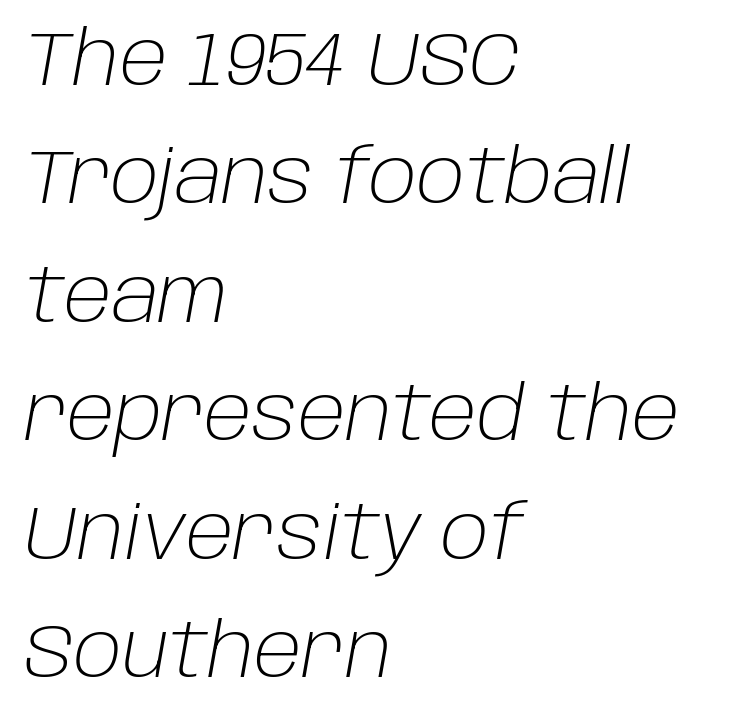
The image shows 75 px light type, italic (leaning right); set left-aligned, normal line spacing (1.58x), normal letter spacing, not underlined; low stroke contrast and a large x-height.
